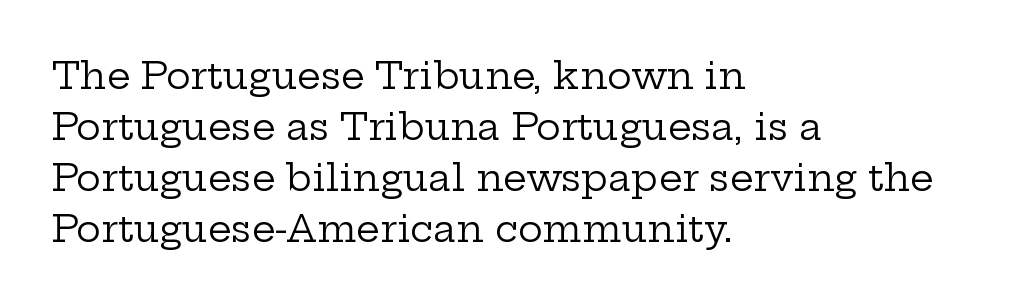
Spacing verdict: proportional, widths tailored to each character. A normal amount of white space separates one row of letters from the next. How are the letters spaced? Ordinarily, with no added tracking. Weight: in the light-to-regular range. Ascenders rise straight up at ninety degrees. Check where the strokes stop: tiny serifs finish them off.
